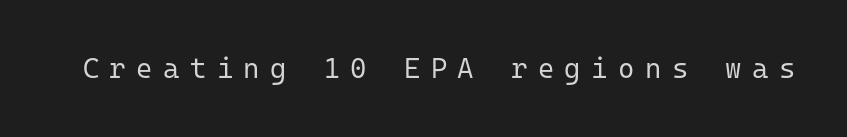
Q: Is the text bold? A: No.
Q: Is the text italic (slanted)? A: No, it is upright.
Q: Is the typeface a serif or a sans-serif typeface? A: Sans-serif.
Q: Is the text underlined? A: No.
Q: Is the spacing between letters normal or unusually wide? A: Unusually wide.
Q: Width (condensed, normal, or wide)? A: Normal.
Q: Stroke contrast? A: Low.
Q: x-height? A: Medium.
Q: Monospaced? A: Yes.
